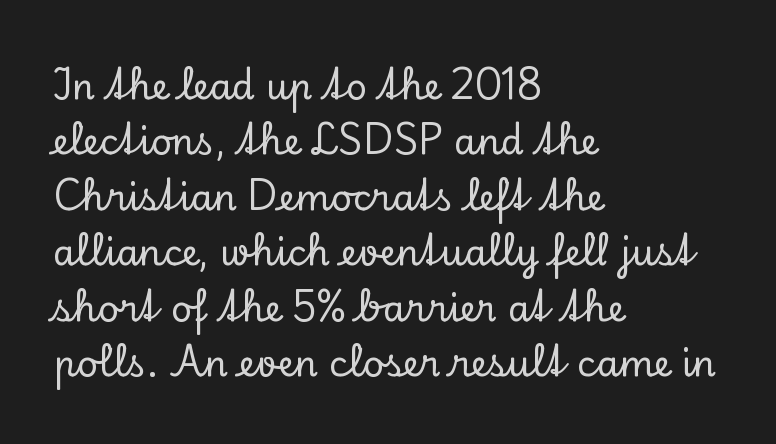
{"italic": "no", "width": "normal", "stroke_contrast": "low", "x_height": "small", "monospaced": "no", "underline": "no", "align": "left", "line_spacing": "normal", "line_spacing_ratio": 1.54, "letter_spacing": "normal", "letter_spacing_em": 0.0, "glyph_px": 36}
